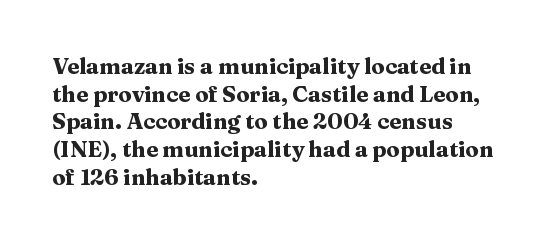
These words are printed bold, with thick strokes throughout. The string is rendered with underlining switched off. What's the leading like? Ordinary, nothing unusual. Tracking value appears to be zero — textbook default spacing. This rendering uses left alignment, leaving the right contour irregular. Every stem runs plumb, perpendicular to the baseline.
